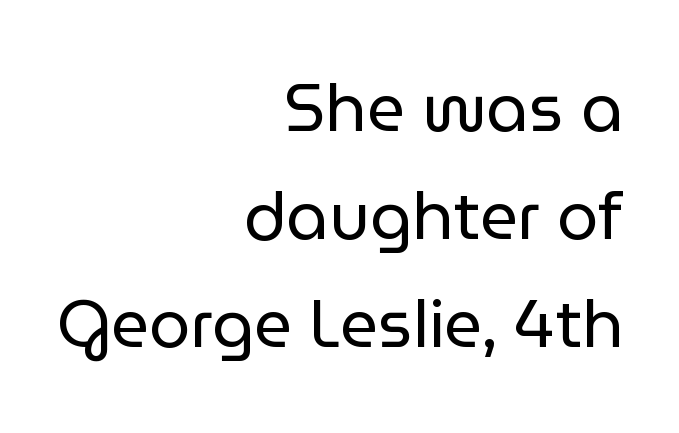
{"serif": "no", "italic": "no", "bold": "no", "weight": "regular", "width": "normal", "stroke_contrast": "low", "x_height": "medium", "monospaced": "no", "underline": "no", "align": "right", "line_spacing": "normal", "line_spacing_ratio": 1.64, "letter_spacing": "normal", "letter_spacing_em": 0.0, "glyph_px": 66}
